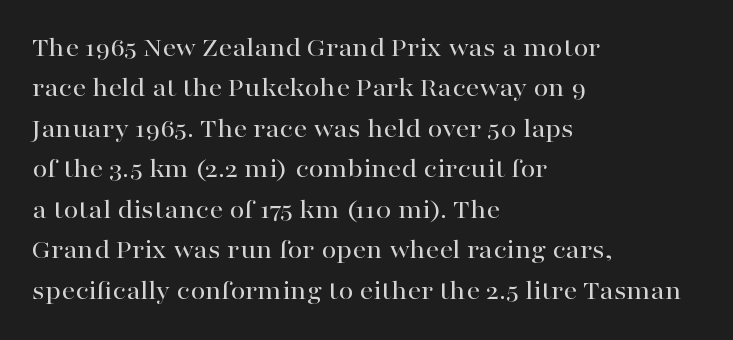
The image shows 27 px text type, upright; set left-aligned, normal line spacing (1.5x), normal letter spacing, not underlined.
